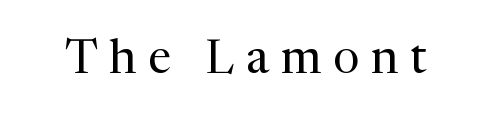
The image shows 47 px regular-weight serif type, upright; set unusually wide letter spacing (+0.25 em), not underlined; medium stroke contrast and a medium x-height.
